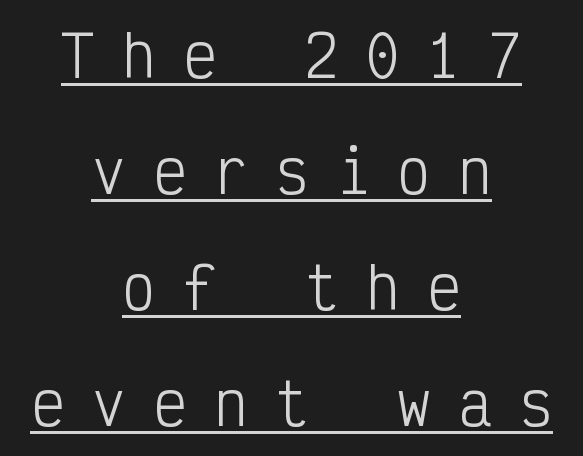
Q: Is the text bold? A: No.
Q: Is the text italic (slanted)? A: No, it is upright.
Q: Is the typeface a serif or a sans-serif typeface? A: Sans-serif.
Q: Is the text underlined? A: Yes.
Q: How is the paragraph aligned? A: Centered.
Q: Is the spacing between letters normal or unusually wide? A: Unusually wide.
Q: Is the spacing between lines tight, normal or loose? A: Loose.
Q: Width (condensed, normal, or wide)? A: Condensed.
Q: Stroke contrast? A: Low.
Q: x-height? A: Medium.
Q: Monospaced? A: Yes.
